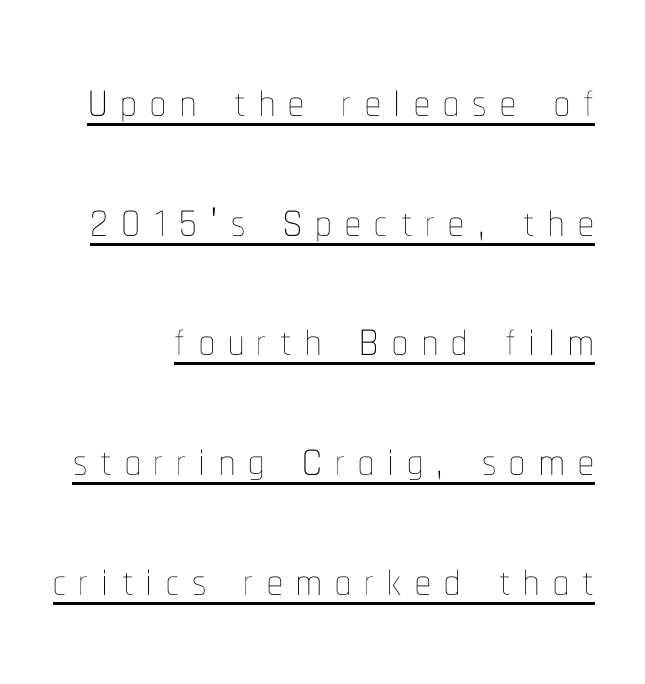
Is there any slant? The stems are plumb. Weight: in the light-to-regular range. The vertical gap from one line to the next is large. Beneath each row of characters lies a ruled line.
